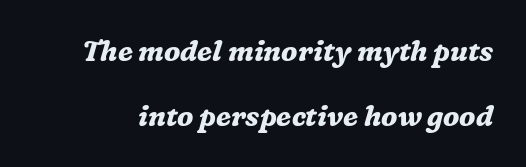
Q: Is the text bold? A: Yes.
Q: Is the text italic (slanted)? A: Yes, it leans right by about 16 degrees.
Q: Is the typeface a serif or a sans-serif typeface? A: Serif.
Q: Is the text underlined? A: No.
Q: Is the spacing between letters normal or unusually wide? A: Normal.
Q: Is the spacing between lines tight, normal or loose? A: Loose.
Q: Width (condensed, normal, or wide)? A: Normal.
Q: Stroke contrast? A: Medium.
Q: x-height? A: Medium.
Q: Monospaced? A: No.
